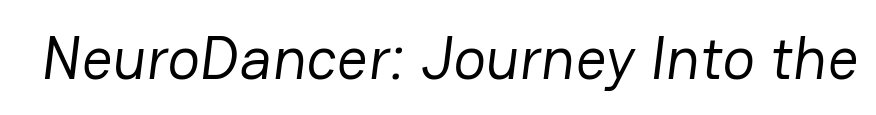
{"serif": "no", "bold": "no", "weight": "regular", "width": "normal", "stroke_contrast": "low", "x_height": "medium", "monospaced": "no", "underline": "no", "letter_spacing": "normal", "letter_spacing_em": 0.0, "glyph_px": 61}
